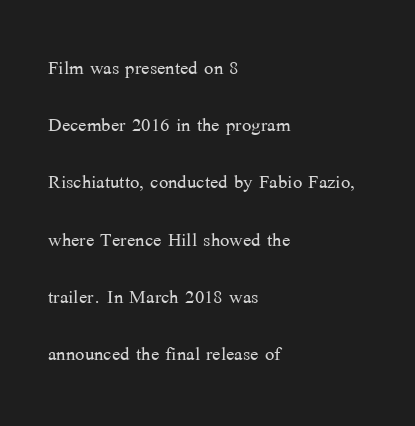
Q: Is the text bold? A: No.
Q: Is the text italic (slanted)? A: No, it is upright.
Q: Is the text underlined? A: No.
Q: How is the paragraph aligned? A: Left-aligned.
Q: Is the spacing between letters normal or unusually wide? A: Normal.
Q: Is the spacing between lines tight, normal or loose? A: Loose.
